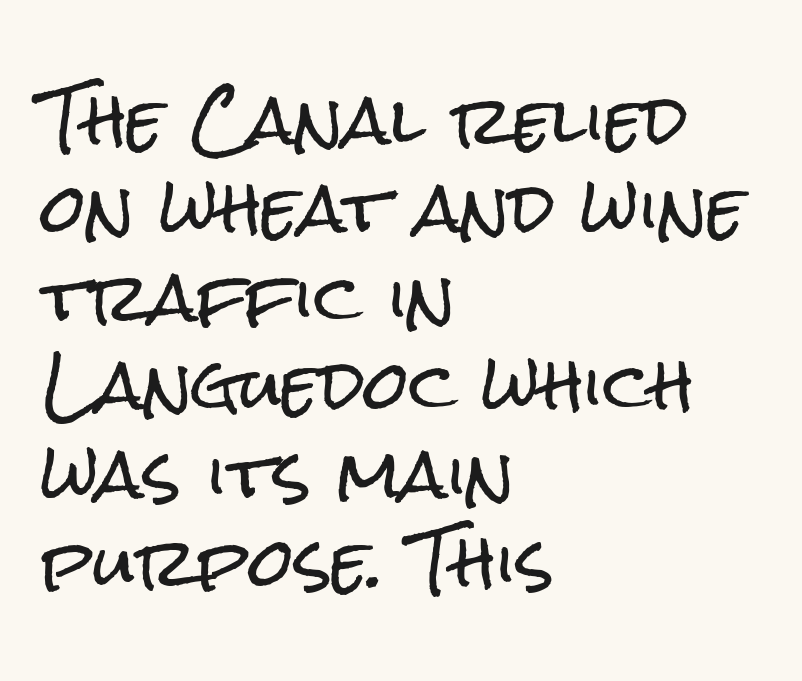
The image shows 65 px condensed sans-serif type, upright; set left-aligned, normal line spacing (1.36x), normal letter spacing, not underlined; low stroke contrast and a medium x-height.
